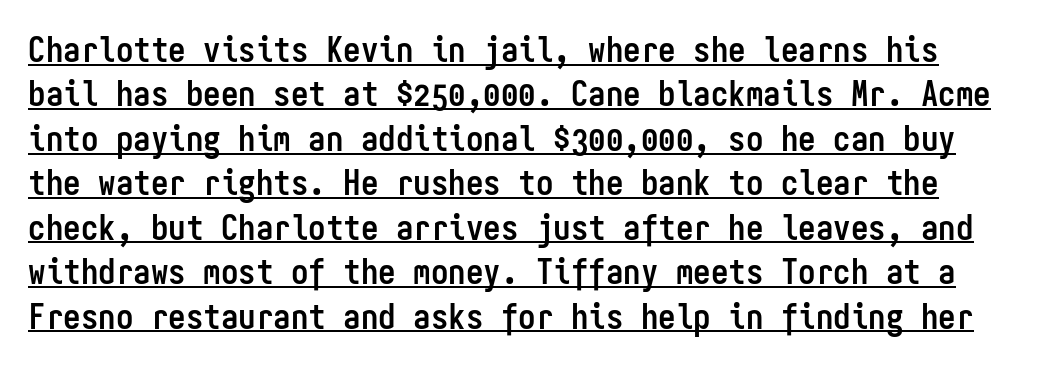
Underlined type. The horizontal fit of the characters is conventional and even. Look at the stroke-to-counter ratio: heavy, a bold. The font family rendered here belongs to the sans-serif group.
